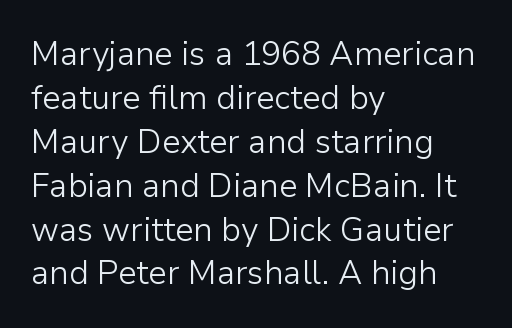
The image shows 33 px light sans-serif type, upright; set left-aligned, normal line spacing (1.33x), normal letter spacing, not underlined; low stroke contrast and a medium x-height.
